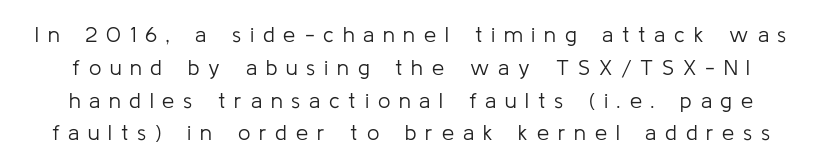
{"italic": "no", "bold": "no", "underline": "no", "line_spacing": "normal", "line_spacing_ratio": 1.49, "letter_spacing": "wide", "letter_spacing_em": 0.4, "glyph_px": 22}
